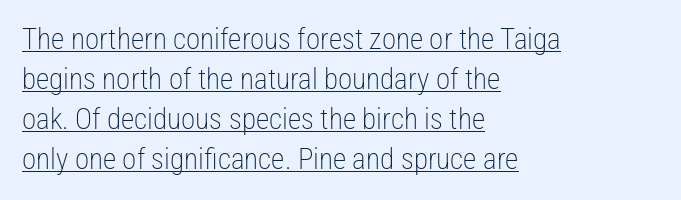
{"serif": "no", "italic": "no", "bold": "no", "weight": "light", "width": "condensed", "stroke_contrast": "low", "x_height": "medium", "monospaced": "no", "underline": "yes", "align": "left", "line_spacing": "normal", "line_spacing_ratio": 1.38, "letter_spacing": "normal", "letter_spacing_em": 0.0, "glyph_px": 29}
